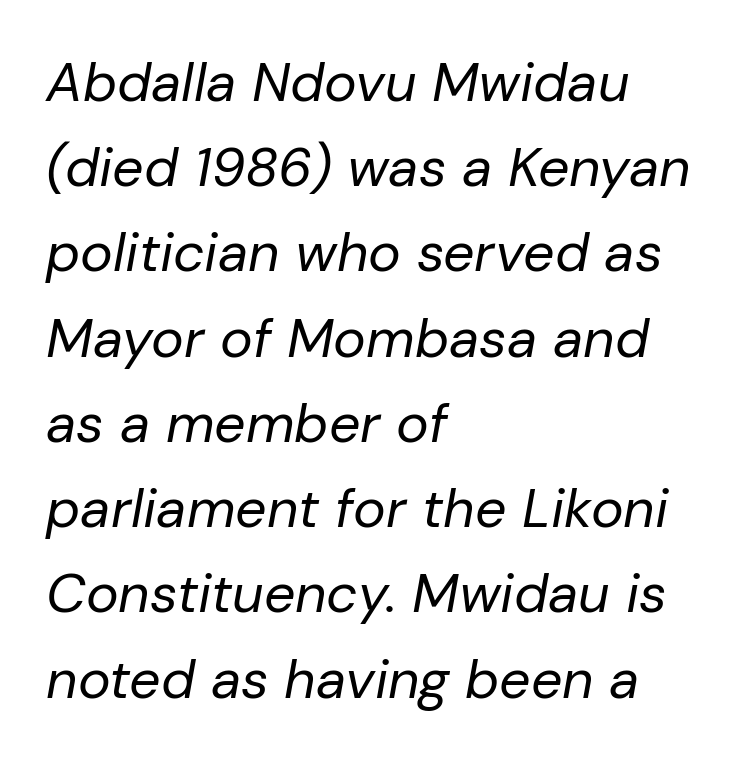
Think of a printed novel: that variable character pitch is what you see here. Italic: yes, the glyphs are oblique. Line starts are locked; line ends wander. The strip under each line holds only bare page. Weight: not bold — regular or lighter. The line texture is even and compact thanks to regular tracking.
